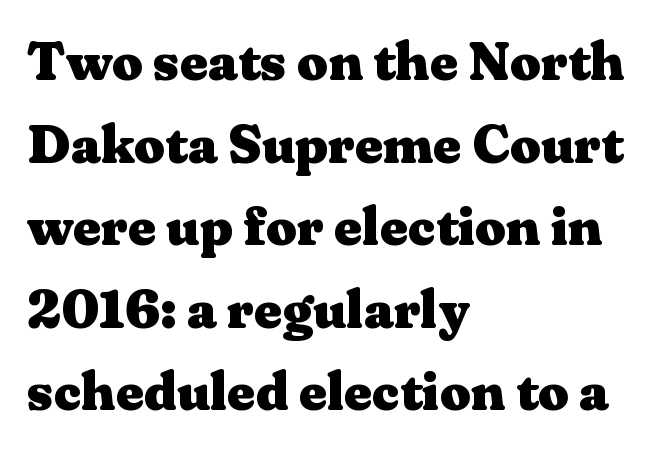
Q: Is the text bold? A: Yes.
Q: Is the text italic (slanted)? A: No, it is upright.
Q: Is the typeface a serif or a sans-serif typeface? A: Serif.
Q: Is the text underlined? A: No.
Q: How is the paragraph aligned? A: Left-aligned.
Q: Is the spacing between letters normal or unusually wide? A: Normal.
Q: Is the spacing between lines tight, normal or loose? A: Normal.
Q: Width (condensed, normal, or wide)? A: Wide.
Q: Stroke contrast? A: Medium.
Q: x-height? A: Medium.
Q: Monospaced? A: No.
